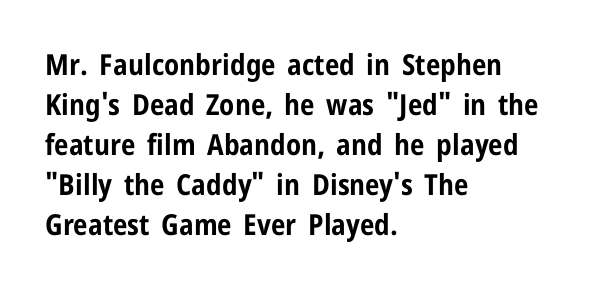
Regular leading. Do the characters align in a grid? No, the font is proportional. Tracking here is standard; glyphs follow each other at the usual distance. Line starts are locked; line ends wander. The face used here is a sans, in the tradition of grotesques and geometrics.
